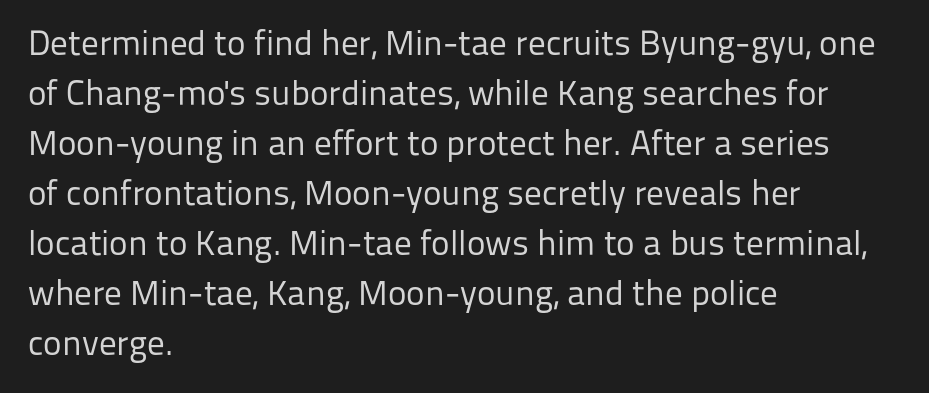
{"serif": "no", "italic": "no", "bold": "no", "weight": "regular", "width": "normal", "stroke_contrast": "low", "x_height": "medium", "monospaced": "no", "underline": "no", "align": "left", "line_spacing": "normal", "line_spacing_ratio": 1.43, "letter_spacing": "normal", "letter_spacing_em": 0.0, "glyph_px": 35}
